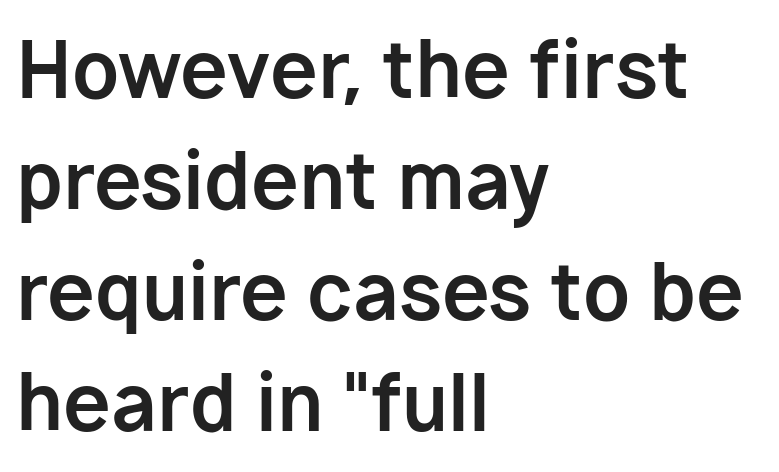
Weight check: bold — yes, fully. The space between consecutive lines is moderate. The letters stand straight up with perfectly vertical stems. The passage shown is not underscored anywhere.
